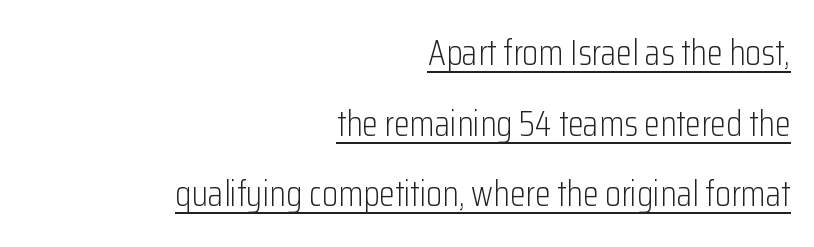
A great deal of white space separates one row of letters from the next. Spacing verdict: proportional, widths tailored to each character. No chunkiness to these letters — they're not bold. Glyph-to-glyph distance matches everyday printed text. The face used here is a sans, in the tradition of grotesques and geometrics. Posture: straight, roman, zero tilt.
